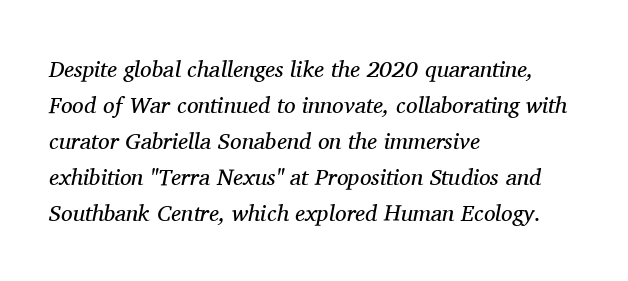
{"italic": "yes", "lean": "right", "slant_degrees": 11, "bold": "no", "underline": "no", "align": "left", "line_spacing": "normal", "line_spacing_ratio": 1.56, "letter_spacing": "normal", "letter_spacing_em": 0.0, "glyph_px": 23}
